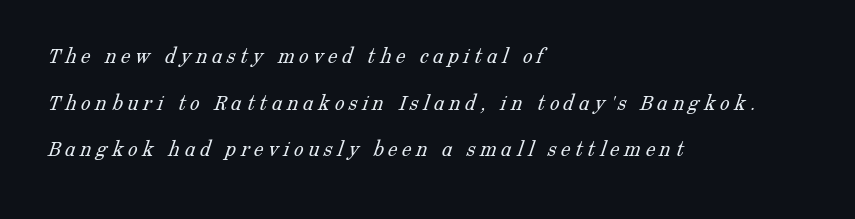
Q: Is the text bold? A: No.
Q: Is the text underlined? A: No.
Q: How is the paragraph aligned? A: Left-aligned.
Q: Is the spacing between lines tight, normal or loose? A: Loose.
